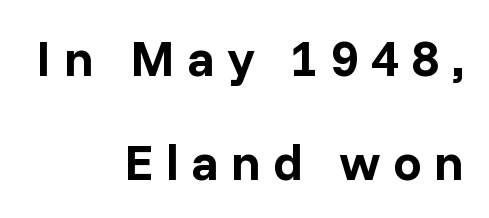
{"serif": "no", "italic": "no", "bold": "yes", "weight": "bold", "width": "normal", "stroke_contrast": "low", "x_height": "medium", "monospaced": "no", "underline": "no", "align": "right", "line_spacing": "loose", "line_spacing_ratio": 2.03, "letter_spacing": "wide", "letter_spacing_em": 0.24, "glyph_px": 51}
